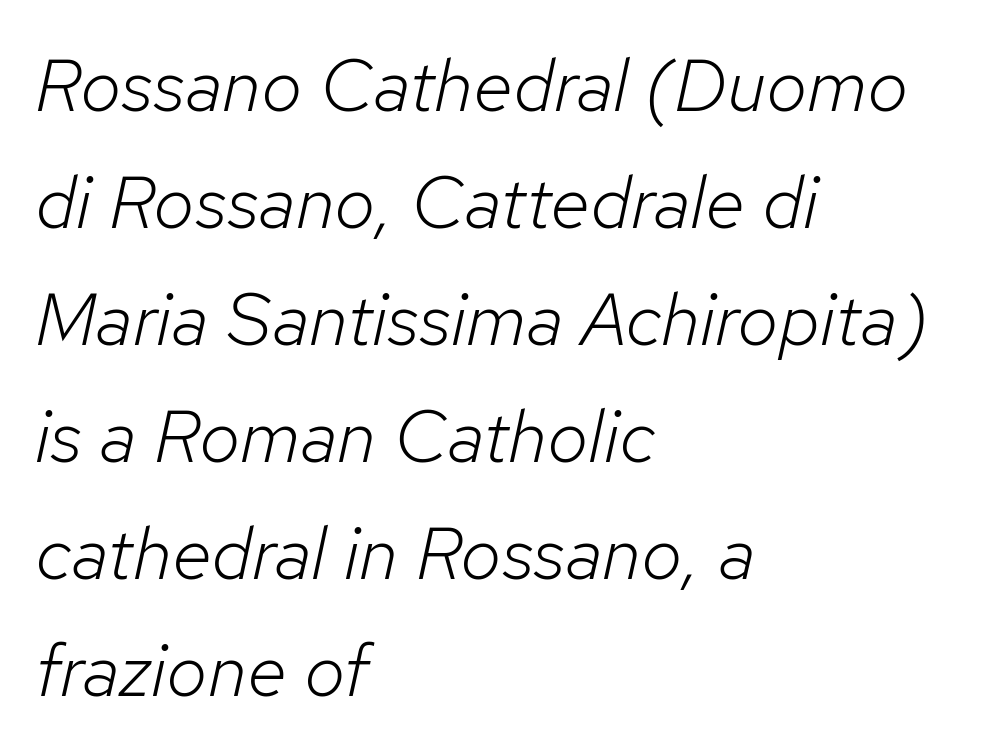
Looks like regular typesetting: each glyph gets only the width it needs. A typesetter would call this zero additional tracking. Notice how descenders clear the ascenders below comfortably — that's standard leading. Underlining? Definitely not there. The face looks like a standard text weight, possibly lighter.
